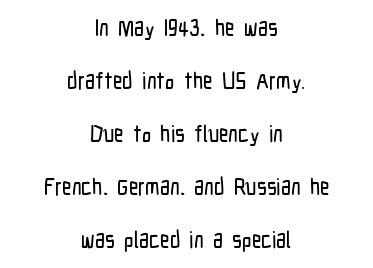
Designer's note — italics off, roman on. Tracking value appears to be zero — textbook default spacing. Underline: absent. Every row of glyphs is offset so its center matches the block's center.
